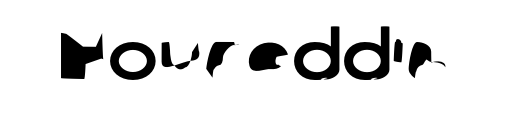
To sum up the face: it is a sans, with no serifs. Character widths vary here, with narrow letters taking less room than wide ones. What stands out about the letter spacing? Nothing — it is the standard amount. Descenders hang freely into open space.
